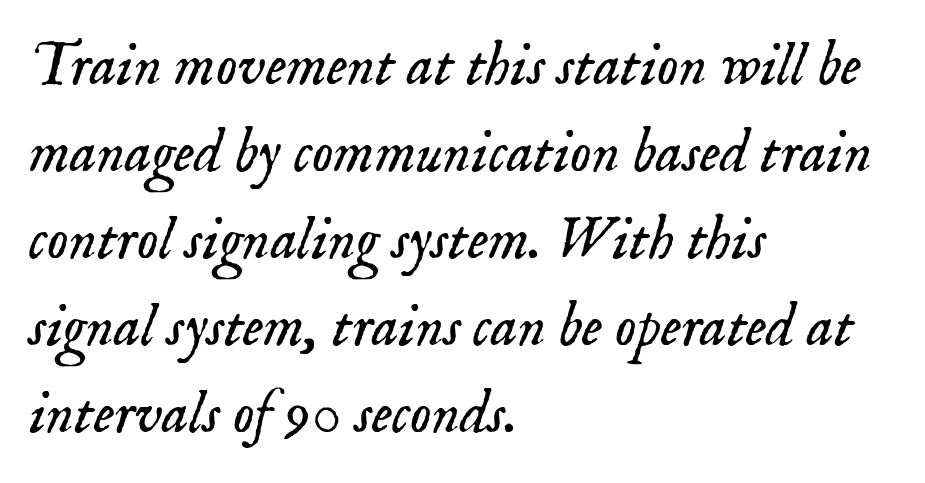
A classic flush-left, rag-right setting is used for this passage. The face used here is seriffed, in the tradition of book romans. Glyph-to-glyph distance matches everyday printed text. These lines are rendered in a variable-pitch font. The line-height multiplier appears to be the usual default. Underline: absent.
